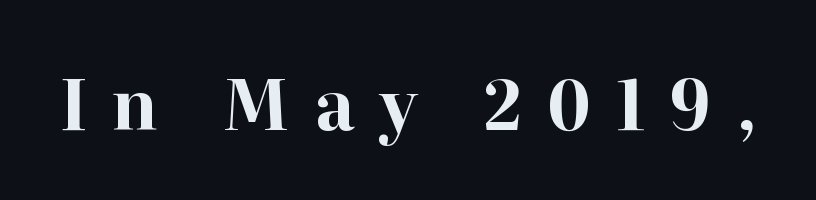
Q: Is the text bold? A: Yes.
Q: Is the text italic (slanted)? A: No, it is upright.
Q: Is the typeface a serif or a sans-serif typeface? A: Serif.
Q: Is the text underlined? A: No.
Q: Is the spacing between letters normal or unusually wide? A: Unusually wide.
Q: Width (condensed, normal, or wide)? A: Normal.
Q: Stroke contrast? A: High.
Q: x-height? A: Medium.
Q: Monospaced? A: No.
